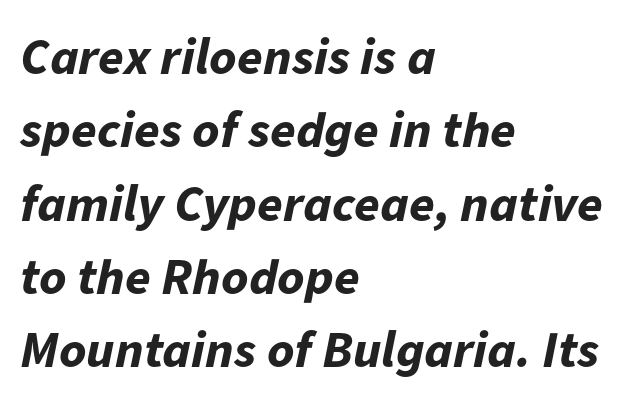
The image shows 52 px bold type, italic (leaning right); set left-aligned, normal line spacing (1.41x), normal letter spacing, not underlined; low stroke contrast and a medium x-height.
